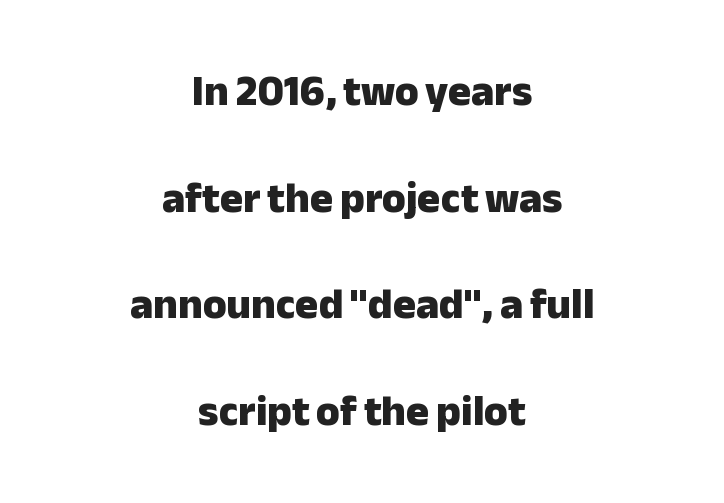
Is the type bold? Yes — the strokes are clearly thick and heavy. Type style note: lacks serifs. What stands out about the letter spacing? Nothing — it is the standard amount. Underlining? Definitely not there. Notice how the passage keeps no hard edge, just a central spine.
